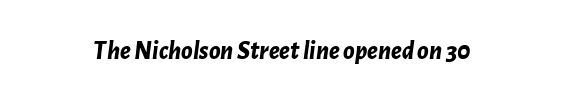
Compared with ordinary roman type, these characters are visibly tilted. The passage shown has conventional tracking throughout. The characters look thick and weighty, a clear bold. The gap between lines stays unmarked.
